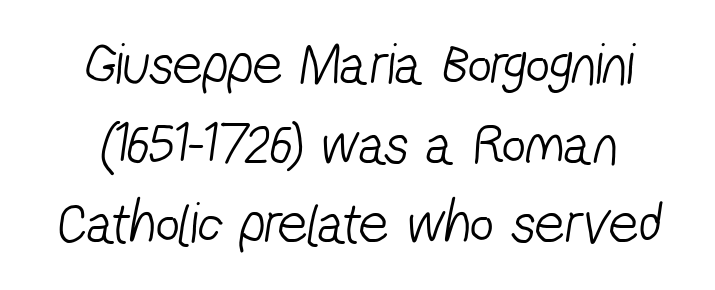
The image shows 59 px light, condensed sans-serif type; set normal line spacing (1.35x), normal letter spacing, not underlined; low stroke contrast and a medium x-height.
